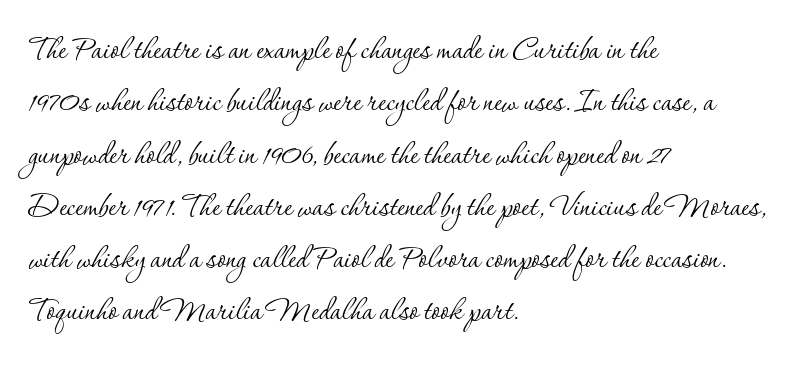
The image shows 39 px thin serif type; set left-aligned, normal line spacing (1.34x), normal letter spacing, not underlined; low stroke contrast and a small x-height.
